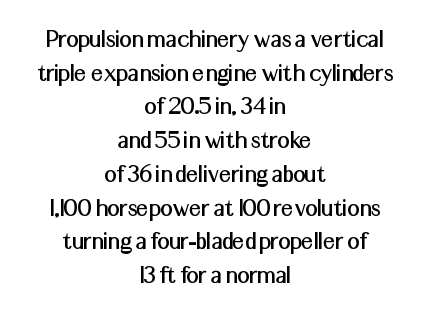
Q: Is the text italic (slanted)? A: No, it is upright.
Q: Is the text underlined? A: No.
Q: How is the paragraph aligned? A: Centered.
Q: Is the spacing between letters normal or unusually wide? A: Normal.
Q: Is the spacing between lines tight, normal or loose? A: Normal.
